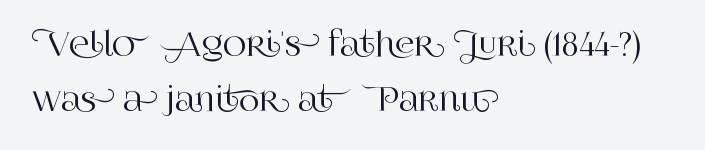
The image shows 32 px serif type, upright; set left-aligned, line spacing 1.71x, normal letter spacing, not underlined; high stroke contrast and a large x-height.
